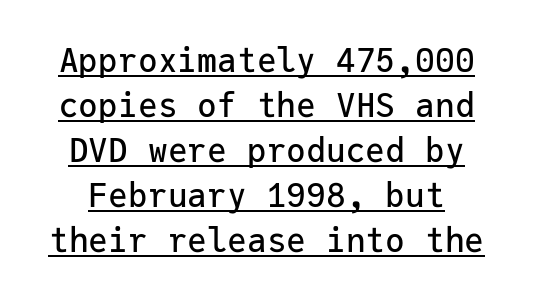
The letters carry no serifs — their stems end cleanly without finishing strokes. The space between consecutive lines is moderate. Note the uniform advance width — an 'i' takes as much space as an 'm'. Nobody touched the tracking dial on this one. Compared with undecorated copy, this sample adds a rule below the words.
